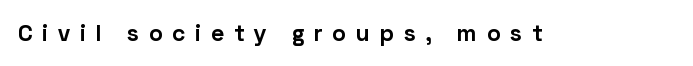
{"italic": "no", "bold": "yes", "underline": "no", "letter_spacing": "wide", "letter_spacing_em": 0.44, "glyph_px": 23}
